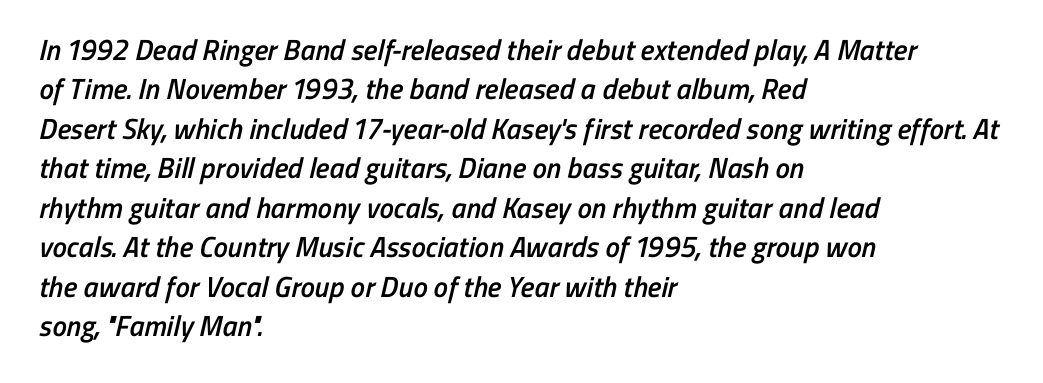
Q: Is the text bold? A: Semi-bold.
Q: Is the typeface a serif or a sans-serif typeface? A: Sans-serif.
Q: Is the text underlined? A: No.
Q: How is the paragraph aligned? A: Left-aligned.
Q: Is the spacing between letters normal or unusually wide? A: Normal.
Q: Is the spacing between lines tight, normal or loose? A: Normal.
Q: Width (condensed, normal, or wide)? A: Condensed.
Q: Stroke contrast? A: Low.
Q: x-height? A: Medium.
Q: Monospaced? A: No.
